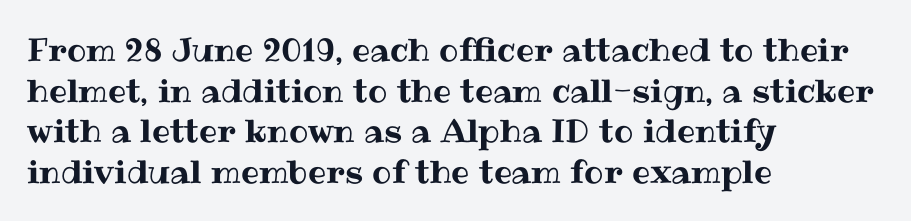
{"italic": "no", "width": "normal", "stroke_contrast": "medium", "x_height": "medium", "monospaced": "no", "underline": "no", "align": "left", "line_spacing": "normal", "line_spacing_ratio": 1.27, "letter_spacing": "normal", "letter_spacing_em": 0.0, "glyph_px": 32}
